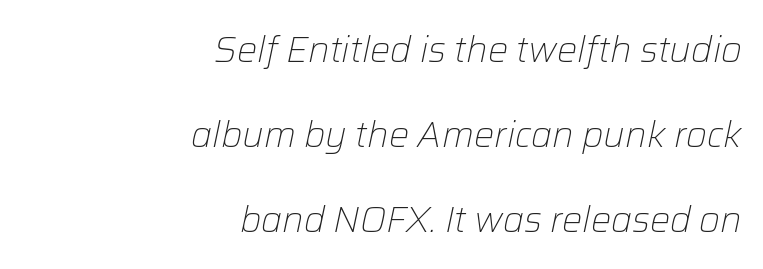
A clean baseline with only descenders dipping below it. Looking at the ascenders, they clearly lean. Nobody touched the tracking dial on this one. The designer dialed line spacing up above the default. The letters look calm and open, with moderate or lighter stems.
